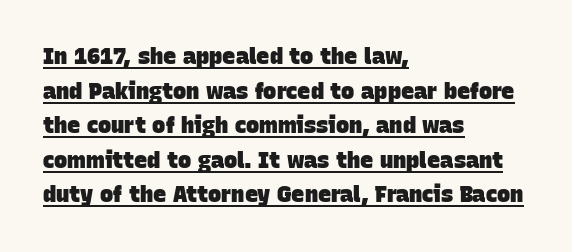
The image shows 22 px bold type; set left-aligned, normal line spacing (1.57x), normal letter spacing, underlined.
